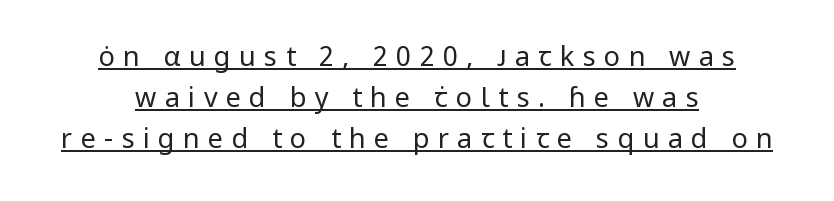
Counters stay open thanks to moderate or lighter strokes. The letters stand upright; this is a roman face. The words here are underlined. Short and long lines alike share a common midpoint. If you measured baseline to baseline, you'd find a middling distance.
